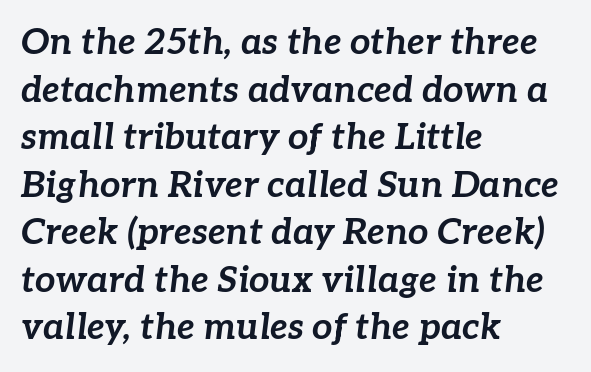
The text block is weighted toward the left margin, trailing off unevenly rightward. Typographic density is high because the face is bold. This sample keeps an unexceptional amount of space between lines. The face used here is proportionally spaced, like ordinary book or web type. Slanted lettering throughout.
